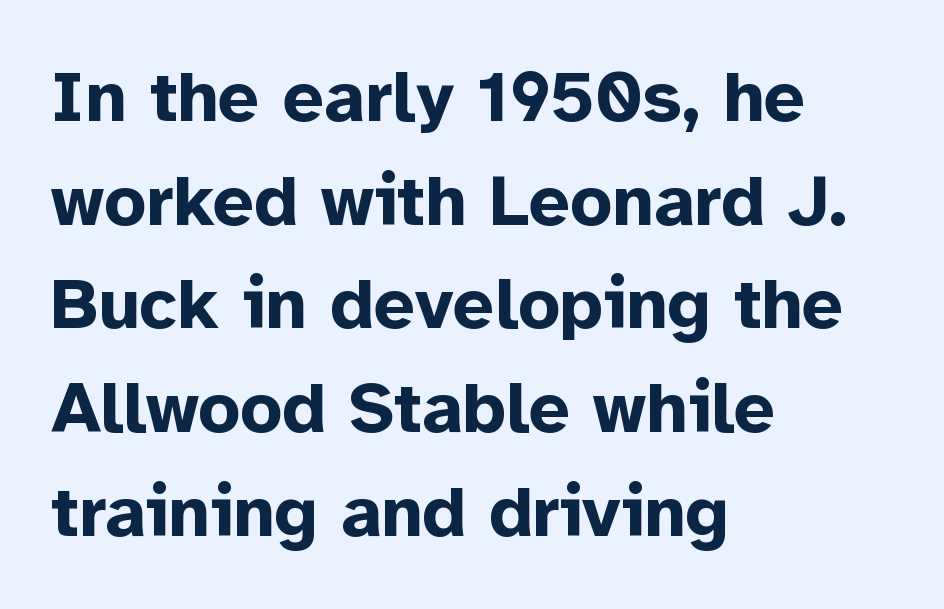
Is the block centered? No — it sits flush against the left margin. Stroke terminals: plain, sans-serif. The space beneath each line is pristine and unruled. The face used here is rendered with its standard letterfit. Varying glyph widths throughout — classic text-font behaviour.
